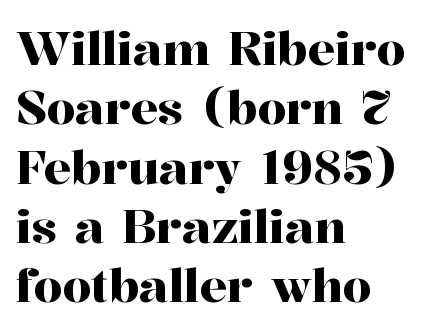
The image shows 46 px serif type, upright; set left-aligned, normal line spacing (1.29x), normal letter spacing, not underlined; high stroke contrast and a medium x-height.
